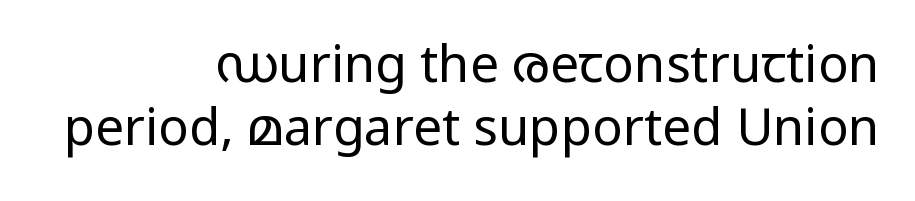
The image shows 51 px regular-weight, condensed sans-serif type, upright; set right-aligned, line spacing 1.23x, normal letter spacing, not underlined; low stroke contrast and a large x-height.
